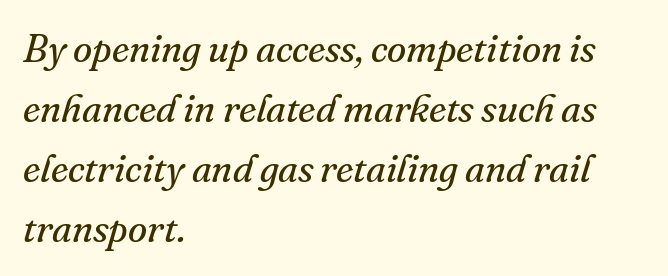
Q: Is the text bold? A: No.
Q: Is the text italic (slanted)? A: Yes, it leans right by about 16 degrees.
Q: Is the typeface a serif or a sans-serif typeface? A: Serif.
Q: Is the text underlined? A: No.
Q: How is the paragraph aligned? A: Left-aligned.
Q: Is the spacing between letters normal or unusually wide? A: Normal.
Q: Is the spacing between lines tight, normal or loose? A: Normal.
Q: Width (condensed, normal, or wide)? A: Normal.
Q: Stroke contrast? A: Medium.
Q: x-height? A: Small.
Q: Monospaced? A: No.
